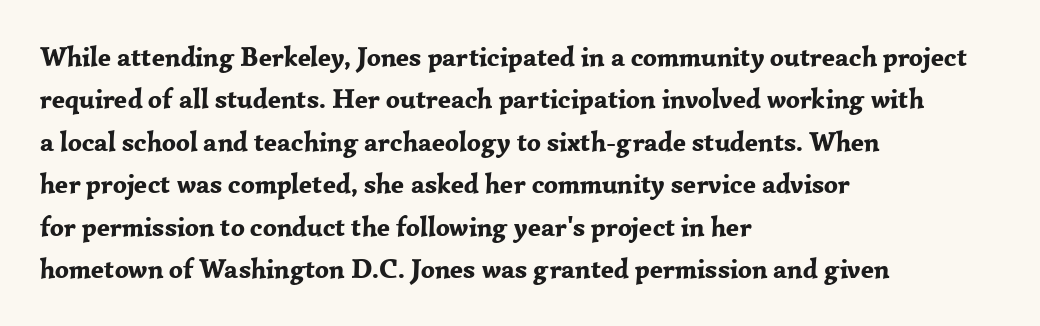
The axis of the letterforms is exactly vertical. The passage is arranged the way most books set body copy — flush left. Beneath every word, the page is bare. Summary of weight: heavy, a full bold. In terms of leading, this rendering sits right in the middle.
